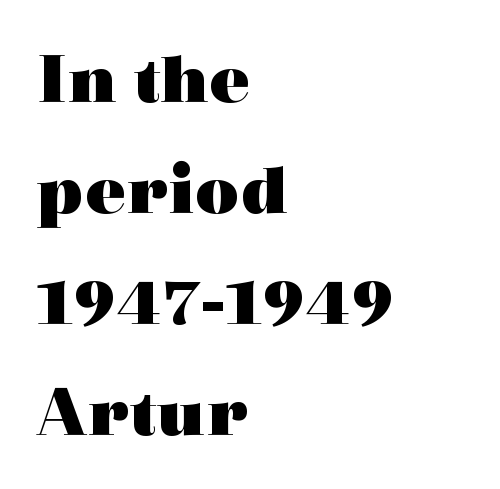
Q: Is the text bold? A: Yes.
Q: Is the text italic (slanted)? A: No, it is upright.
Q: Is the typeface a serif or a sans-serif typeface? A: Serif.
Q: Is the text underlined? A: No.
Q: How is the paragraph aligned? A: Left-aligned.
Q: Is the spacing between letters normal or unusually wide? A: Normal.
Q: Is the spacing between lines tight, normal or loose? A: Normal.
Q: Width (condensed, normal, or wide)? A: Wide.
Q: x-height? A: Medium.
Q: Monospaced? A: No.
